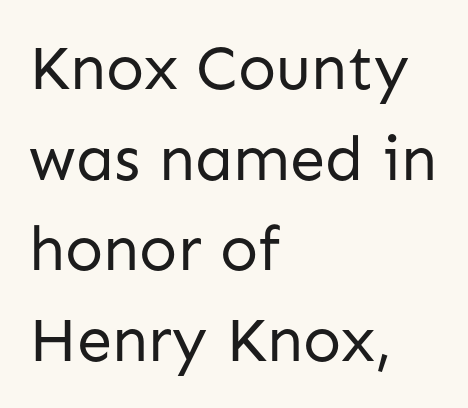
{"serif": "no", "italic": "no", "bold": "no", "weight": "regular", "width": "normal", "stroke_contrast": "low", "x_height": "medium", "monospaced": "no", "underline": "no", "align": "left", "line_spacing": "normal", "line_spacing_ratio": 1.44, "letter_spacing": "normal", "letter_spacing_em": 0.0, "glyph_px": 63}
